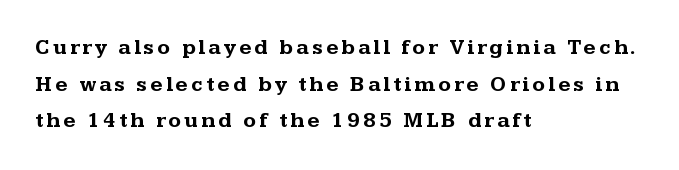
Q: Is the text bold? A: Yes.
Q: Is the text italic (slanted)? A: No, it is upright.
Q: Is the text underlined? A: No.
Q: How is the paragraph aligned? A: Left-aligned.
